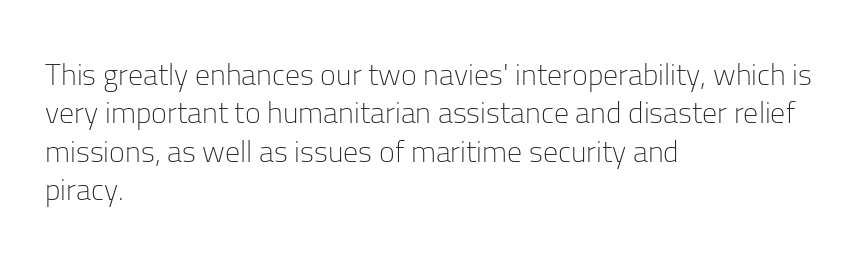
The image shows 30 px light sans-serif type, upright; set left-aligned, normal line spacing (1.28x), normal letter spacing, not underlined; low stroke contrast and a medium x-height.
